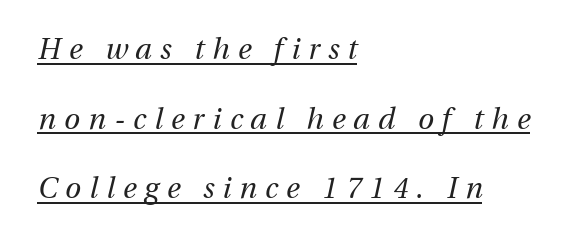
{"italic": "yes", "lean": "right", "slant_degrees": 13, "bold": "no", "weight": "regular", "width": "normal", "stroke_contrast": "medium", "x_height": "medium", "monospaced": "no", "underline": "yes", "align": "left", "line_spacing": "loose", "line_spacing_ratio": 2.4, "letter_spacing": "wide", "letter_spacing_em": 0.28, "glyph_px": 29}
